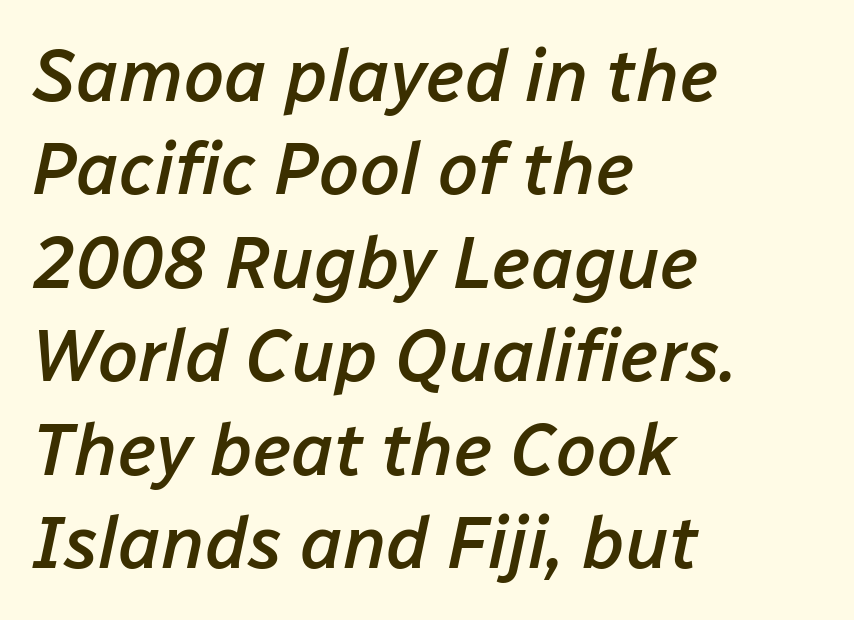
Q: Is the text bold? A: Semi-bold.
Q: Is the text italic (slanted)? A: Yes, it leans right by about 12 degrees.
Q: Is the text underlined? A: No.
Q: How is the paragraph aligned? A: Left-aligned.
Q: Is the spacing between letters normal or unusually wide? A: Normal.
Q: Is the spacing between lines tight, normal or loose? A: Normal.
Q: Width (condensed, normal, or wide)? A: Normal.
Q: Stroke contrast? A: Low.
Q: x-height? A: Medium.
Q: Monospaced? A: No.
